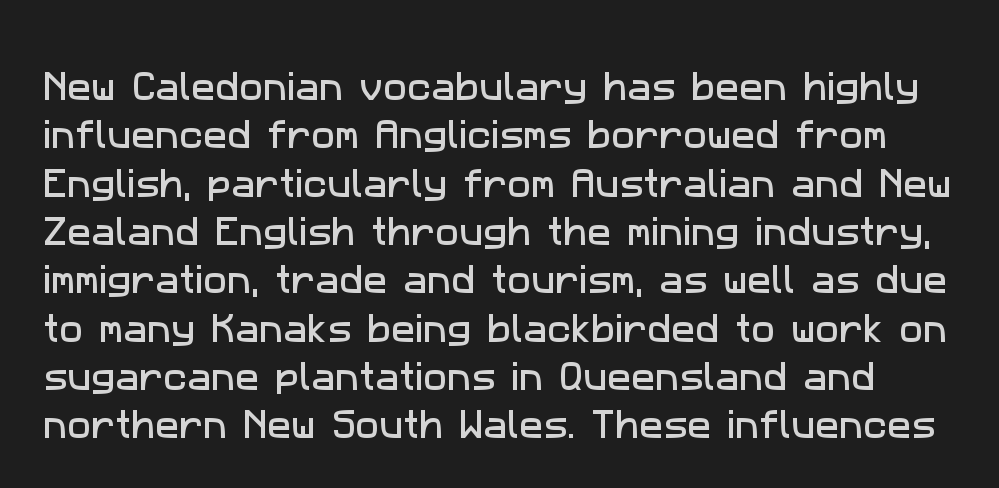
{"serif": "no", "width": "normal", "stroke_contrast": "low", "x_height": "medium", "monospaced": "no", "underline": "no", "line_spacing": "normal", "line_spacing_ratio": 1.51, "letter_spacing": "normal", "letter_spacing_em": 0.0, "glyph_px": 32}
